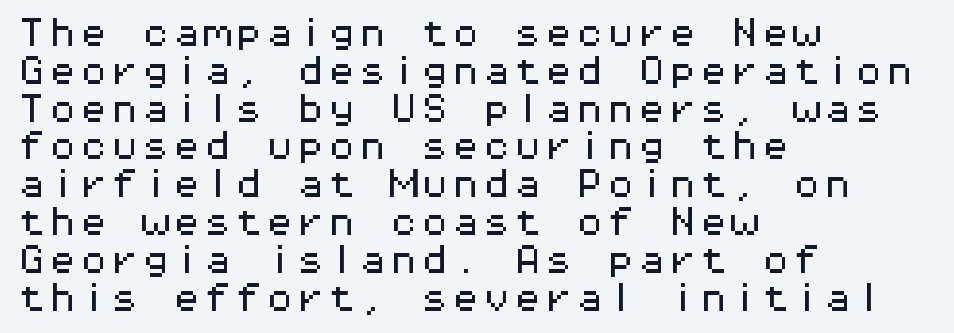
{"serif": "no", "italic": "no", "width": "wide", "stroke_contrast": "medium", "x_height": "medium", "monospaced": "yes", "underline": "no", "align": "left", "line_spacing_ratio": 1.22, "letter_spacing": "normal", "letter_spacing_em": 0.0, "glyph_px": 31}
